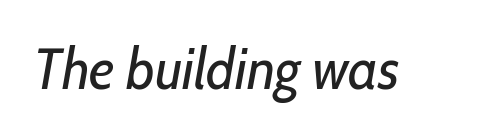
The image shows 58 px regular-weight, condensed type, italic (leaning right); set normal letter spacing, not underlined; low stroke contrast and a medium x-height.
